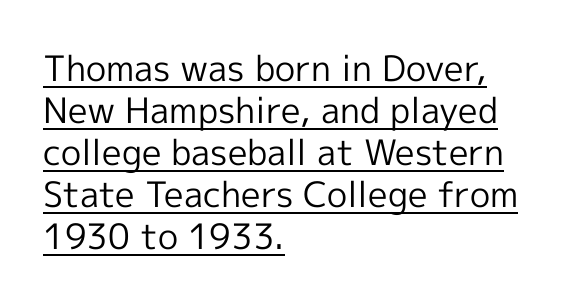
The image shows 35 px regular-weight sans-serif type, upright; set left-aligned, line spacing 1.2x, normal letter spacing, underlined; a medium x-height.
